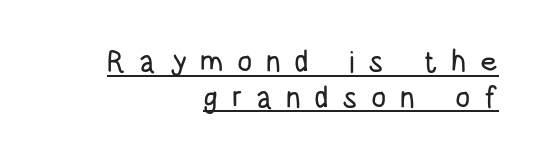
You can tell it's not italic because the verticals are truly vertical. Characters follow at a spacing far wider than the type designer built in. The passage shown is underscored from start to finish. Is this a fixed-width face? No — the glyphs have proportional, varying widths.
